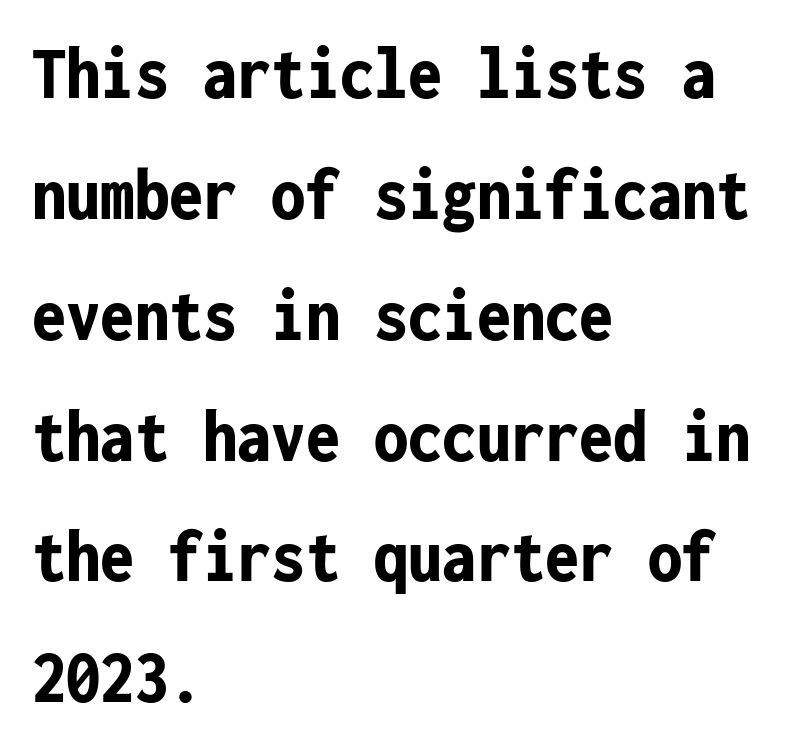
Q: Is the text bold? A: Yes.
Q: Is the text italic (slanted)? A: No, it is upright.
Q: Is the typeface a serif or a sans-serif typeface? A: Sans-serif.
Q: Is the text underlined? A: No.
Q: How is the paragraph aligned? A: Left-aligned.
Q: Is the spacing between letters normal or unusually wide? A: Normal.
Q: Is the spacing between lines tight, normal or loose? A: Normal.
Q: Width (condensed, normal, or wide)? A: Condensed.
Q: Stroke contrast? A: Low.
Q: x-height? A: Medium.
Q: Monospaced? A: Yes.
